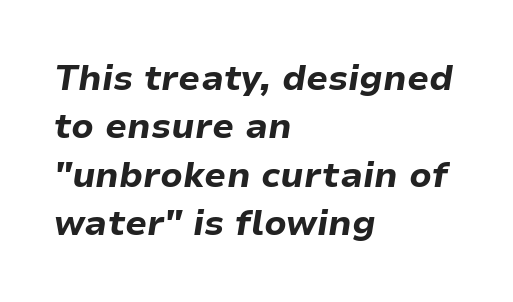
Q: Is the text bold? A: Yes.
Q: Is the text italic (slanted)? A: Yes, it leans right by about 9 degrees.
Q: Is the text underlined? A: No.
Q: How is the paragraph aligned? A: Left-aligned.
Q: Is the spacing between letters normal or unusually wide? A: Normal.
Q: Is the spacing between lines tight, normal or loose? A: Normal.
Q: Width (condensed, normal, or wide)? A: Normal.
Q: Stroke contrast? A: Low.
Q: x-height? A: Medium.
Q: Monospaced? A: No.
